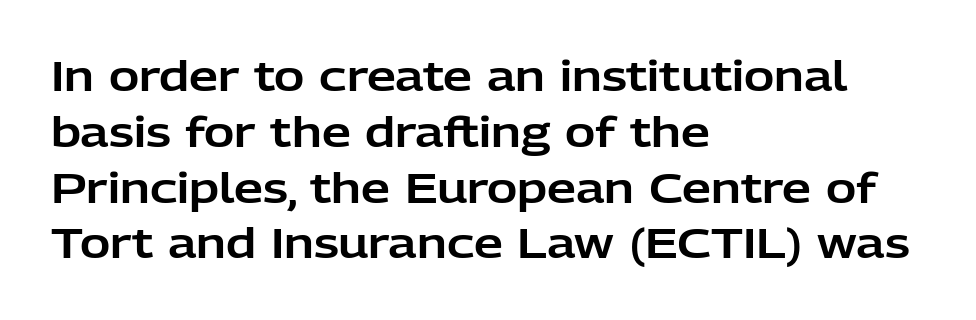
The image shows 41 px sans-serif type, upright; set left-aligned, normal line spacing (1.36x), normal letter spacing, not underlined; low stroke contrast and a medium x-height.
